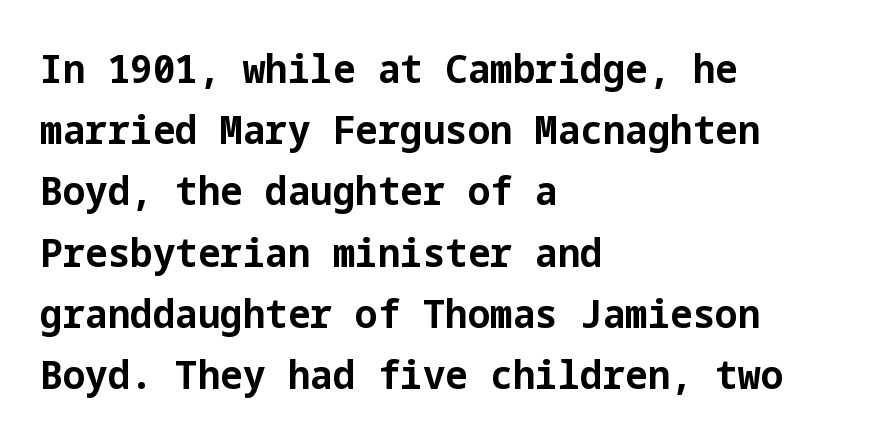
{"serif": "no", "italic": "no", "bold": "yes", "weight": "bold", "width": "normal", "stroke_contrast": "low", "x_height": "medium", "underline": "no", "align": "left", "line_spacing": "normal", "line_spacing_ratio": 1.53, "letter_spacing": "normal", "letter_spacing_em": 0.0, "glyph_px": 40}
